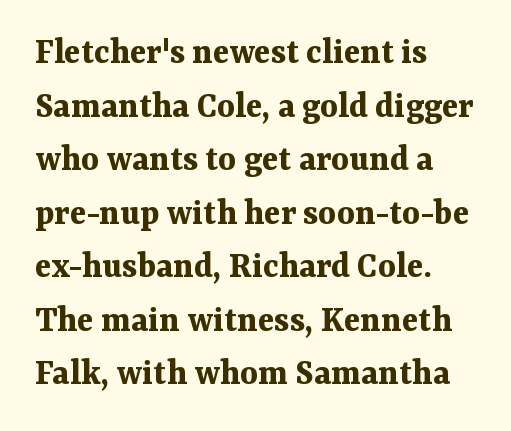
The image shows 38 px bold serif type, upright; set left-aligned, normal line spacing (1.41x), normal letter spacing, not underlined; medium stroke contrast and a medium x-height.
